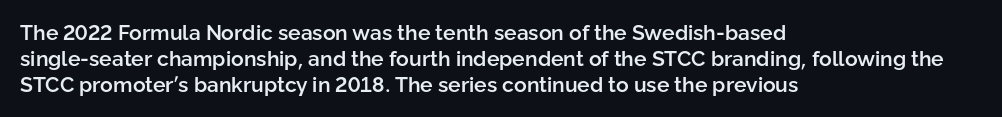
Weight: semibold (demi). Clear beneath every line of the passage. Nothing unusual about the tracking: characters are spaced as the font intends. Notice how the stems are strictly vertical — no italics here. This sample is left-justified, so line endings fall wherever the words run out.
